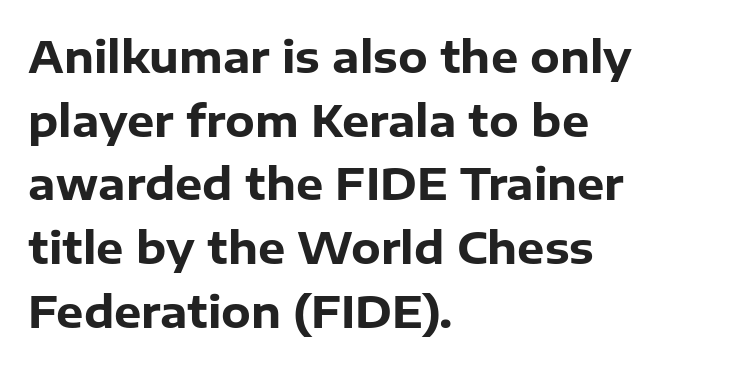
Q: Is the text bold? A: Yes.
Q: Is the text italic (slanted)? A: No, it is upright.
Q: Is the typeface a serif or a sans-serif typeface? A: Sans-serif.
Q: Is the text underlined? A: No.
Q: How is the paragraph aligned? A: Left-aligned.
Q: Is the spacing between letters normal or unusually wide? A: Normal.
Q: Is the spacing between lines tight, normal or loose? A: Normal.
Q: Width (condensed, normal, or wide)? A: Normal.
Q: Stroke contrast? A: Low.
Q: x-height? A: Medium.
Q: Monospaced? A: No.
